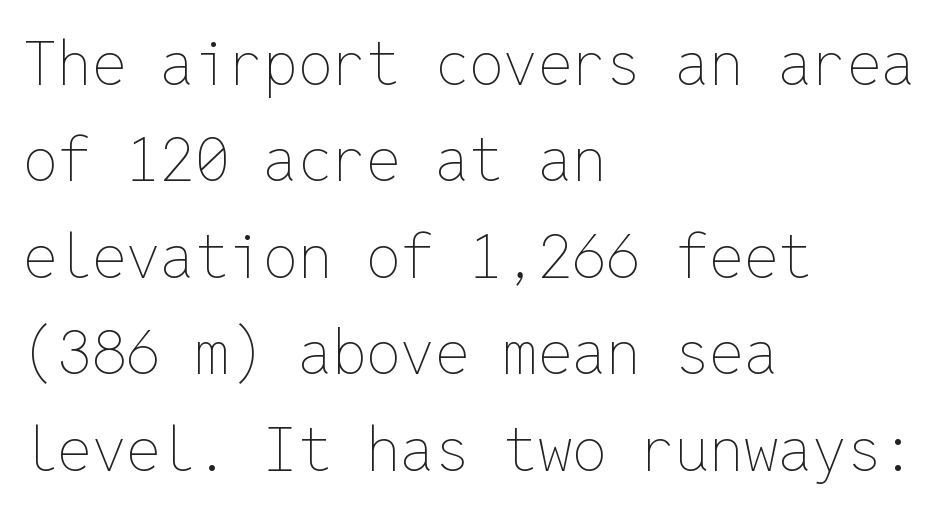
{"italic": "no", "bold": "no", "weight": "thin", "width": "normal", "stroke_contrast": "low", "x_height": "medium", "monospaced": "yes", "underline": "no", "align": "left", "line_spacing": "normal", "line_spacing_ratio": 1.58, "letter_spacing": "normal", "letter_spacing_em": 0.0, "glyph_px": 61}
